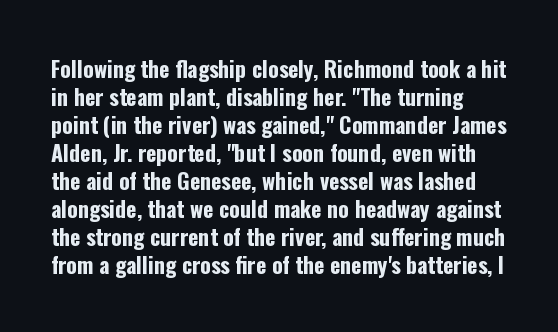
Q: Is the text bold? A: Yes.
Q: Is the text italic (slanted)? A: No, it is upright.
Q: Is the text underlined? A: No.
Q: Is the spacing between letters normal or unusually wide? A: Normal.
Q: Is the spacing between lines tight, normal or loose? A: Normal.
